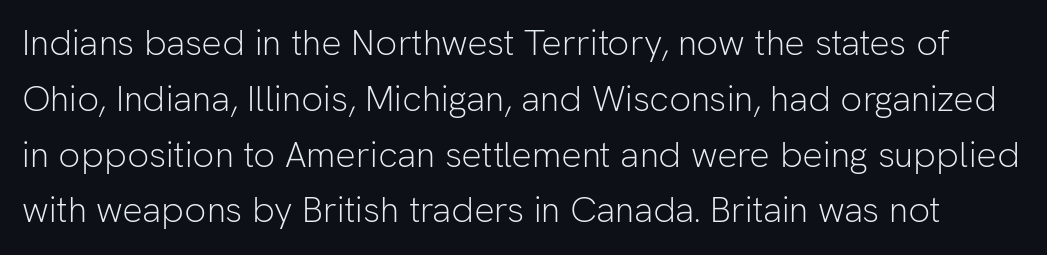
Descenders are the only things crossing below the line. Posture: upright roman. The strokes carry an ordinary text weight at most. These lines sit exactly where default settings would place them.
